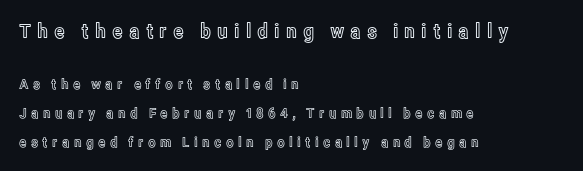
{"italic": "no", "underline": "no", "align": "left", "line_spacing": "loose", "line_spacing_ratio": 2.07, "letter_spacing": "wide", "letter_spacing_em": 0.3, "larger_block": "first", "size_ratio": 1.43, "glyph_px": 20}
